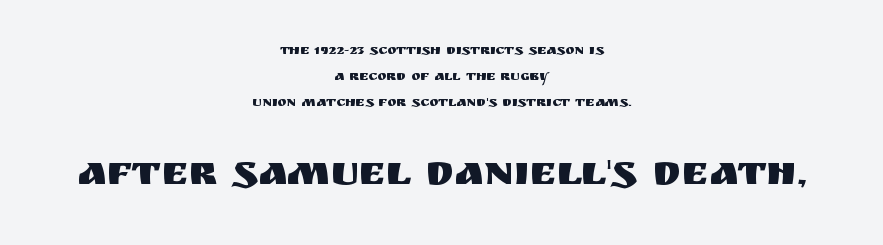
Vertical strokes here are truly vertical. Type size steps up from the first block to the second. Each row of text sits above clean, open space. Compared with typical body copy, the letter spacing here is the same. A typesetter would call this proportional, since set widths differ per character. The designer went with a sans here, leaving each stem footless.
